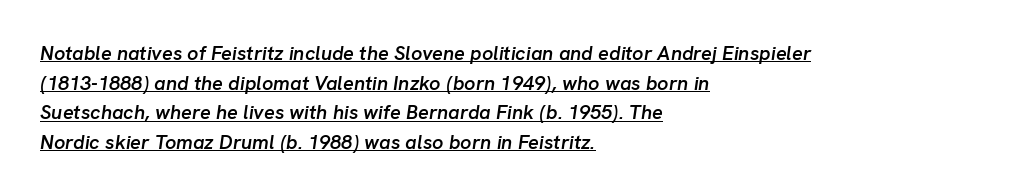
The image shows 20 px text type, italic (leaning right); set left-aligned, normal line spacing (1.48x), normal letter spacing, underlined.
